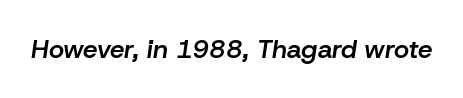
The image shows 26 px text type, italic (leaning right); set normal letter spacing, not underlined.
